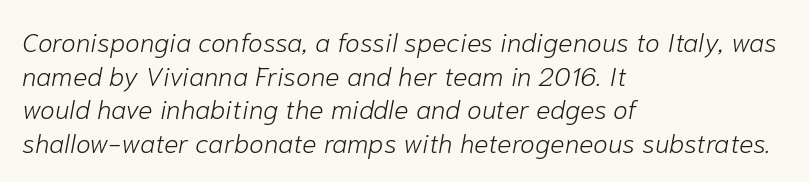
{"italic": "yes", "lean": "right", "slant_degrees": 10, "bold": "no", "underline": "no", "align": "left", "line_spacing": "normal", "line_spacing_ratio": 1.25, "letter_spacing": "normal", "letter_spacing_em": 0.0, "glyph_px": 27}
